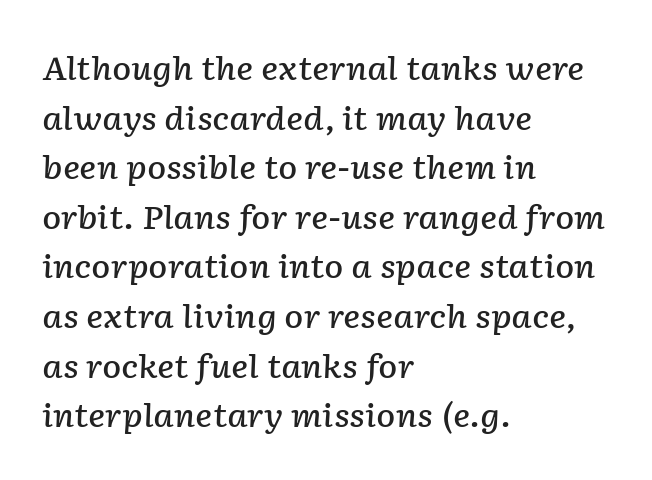
Tall strokes in this sample are angled rather than plumb. This is the in-between weight designers call semibold or demi. The horizontal fit of the characters is conventional and even. Every row of glyphs begins at an identical x-position on the left.
